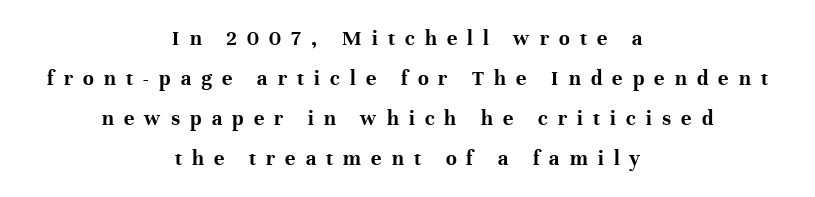
Q: Is the text bold? A: Yes.
Q: Is the text italic (slanted)? A: No, it is upright.
Q: Is the text underlined? A: No.
Q: How is the paragraph aligned? A: Centered.
Q: Is the spacing between letters normal or unusually wide? A: Unusually wide.
